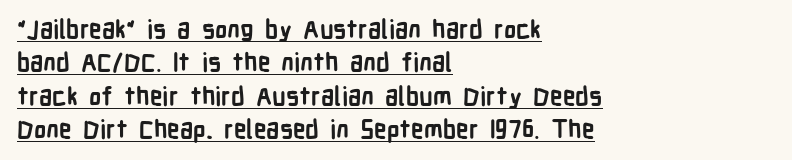
The image shows 25 px bold type, upright; set left-aligned, normal line spacing (1.34x), normal letter spacing, underlined.
